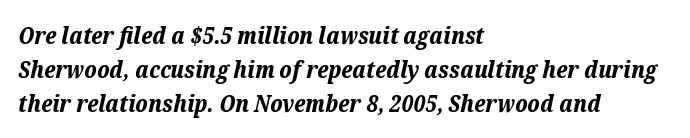
The image shows 24 px bold type, italic (leaning right); set left-aligned, normal line spacing (1.41x), normal letter spacing, not underlined.
